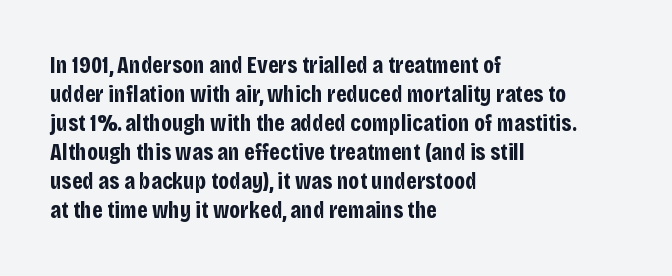
{"italic": "no", "bold": "yes", "underline": "no", "align": "left", "line_spacing_ratio": 1.21, "letter_spacing": "normal", "letter_spacing_em": 0.0, "glyph_px": 24}
